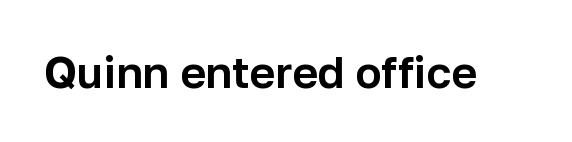
This rendering employs a face without finishing strokes, i.e., a sans-serif. The passage shown is typed in a proportional face where columns would drift. The gaps between neighbouring characters are ordinary and unremarkable. Do the letters lean? They stand straight. This rendering features lettering with no underline.
